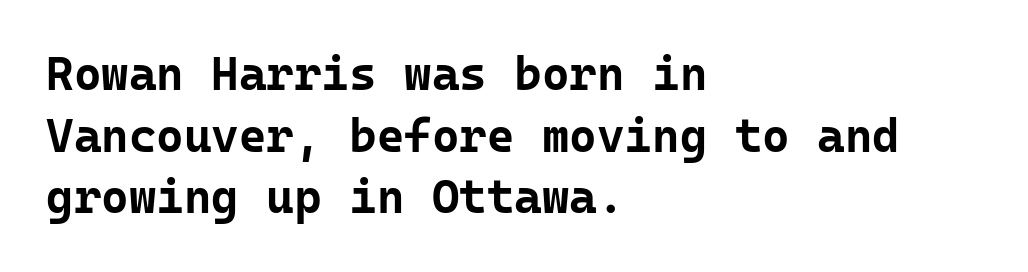
The image shows 47 px bold sans-serif type, upright, monospaced; set left-aligned, normal line spacing (1.31x), normal letter spacing, not underlined; low stroke contrast and a medium x-height.
